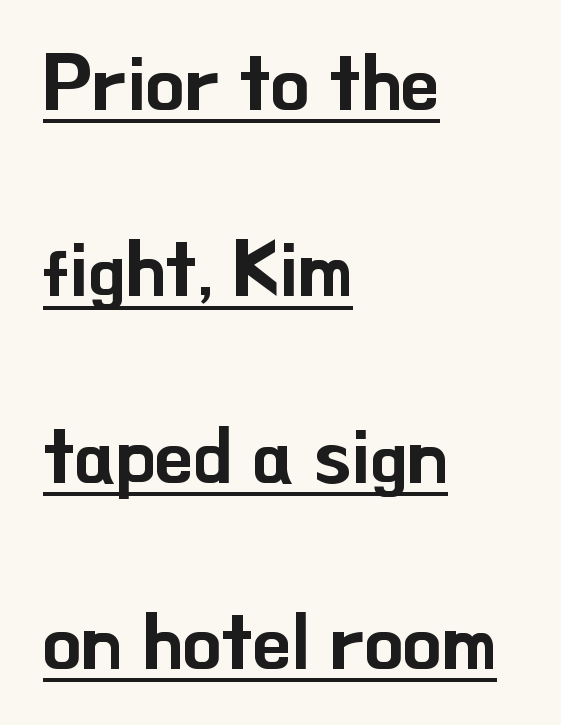
Q: Is the text italic (slanted)? A: No, it is upright.
Q: Is the typeface a serif or a sans-serif typeface? A: Sans-serif.
Q: Is the text underlined? A: Yes.
Q: How is the paragraph aligned? A: Left-aligned.
Q: Is the spacing between letters normal or unusually wide? A: Normal.
Q: Is the spacing between lines tight, normal or loose? A: Loose.
Q: Width (condensed, normal, or wide)? A: Normal.
Q: Stroke contrast? A: Low.
Q: x-height? A: Small.
Q: Monospaced? A: No.
